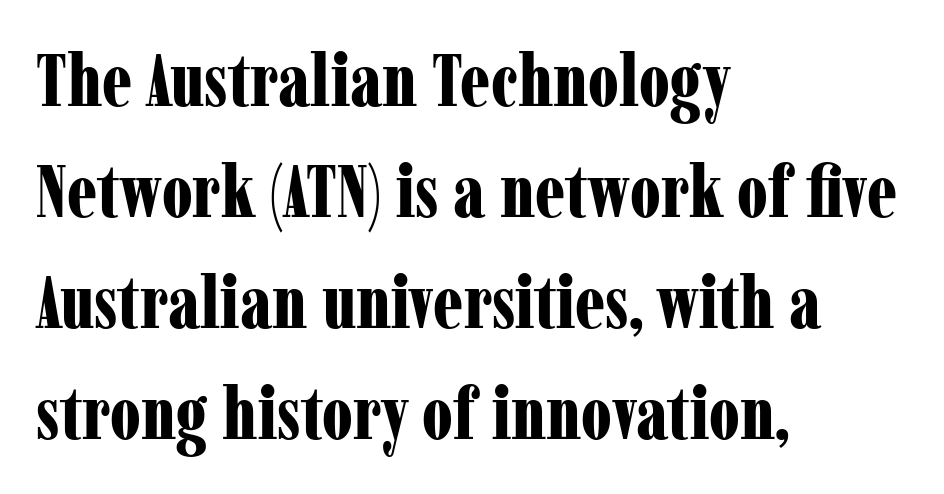
{"serif": "yes", "italic": "no", "bold": "yes", "weight": "bold", "width": "condensed", "stroke_contrast": "low", "x_height": "medium", "monospaced": "no", "underline": "no", "align": "left", "line_spacing": "normal", "line_spacing_ratio": 1.52, "letter_spacing": "normal", "letter_spacing_em": 0.0, "glyph_px": 73}
